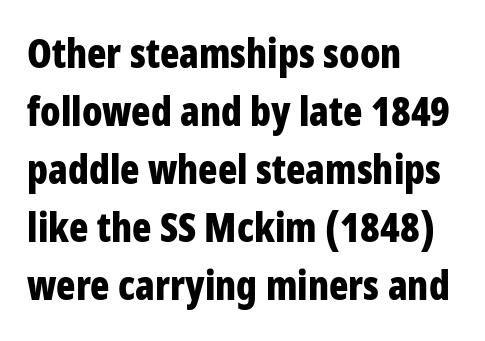
Q: Is the text bold? A: Yes.
Q: Is the text italic (slanted)? A: No, it is upright.
Q: Is the typeface a serif or a sans-serif typeface? A: Sans-serif.
Q: Is the text underlined? A: No.
Q: How is the paragraph aligned? A: Left-aligned.
Q: Is the spacing between letters normal or unusually wide? A: Normal.
Q: Is the spacing between lines tight, normal or loose? A: Normal.
Q: Width (condensed, normal, or wide)? A: Condensed.
Q: Stroke contrast? A: Low.
Q: x-height? A: Large.
Q: Monospaced? A: No.
